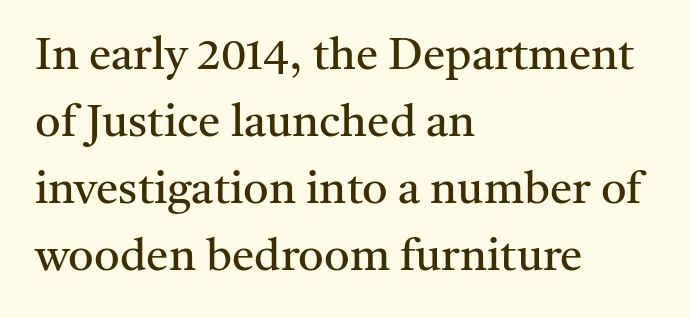
The image shows 45 px regular-weight serif type, upright; set left-aligned, normal line spacing (1.49x), normal letter spacing, not underlined; medium stroke contrast and a medium x-height.
